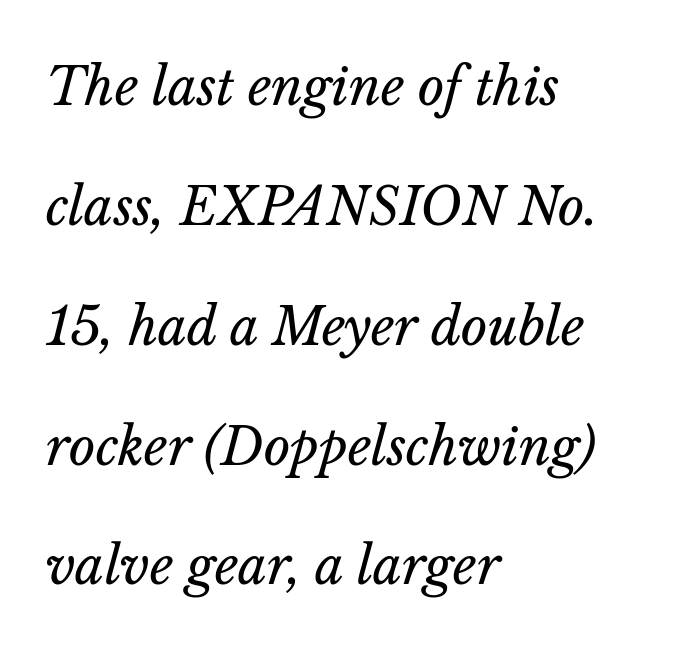
{"italic": "yes", "lean": "right", "slant_degrees": 14, "bold": "no", "weight": "regular", "width": "normal", "stroke_contrast": "low", "x_height": "medium", "monospaced": "no", "underline": "no", "align": "left", "line_spacing": "loose", "line_spacing_ratio": 2.35, "letter_spacing": "normal", "letter_spacing_em": 0.0, "glyph_px": 51}
